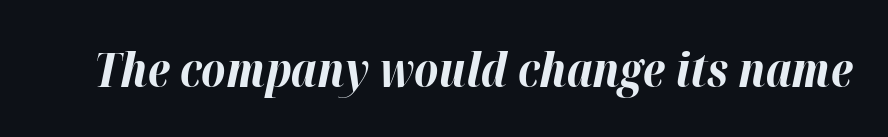
{"italic": "yes", "lean": "right", "slant_degrees": 12, "bold": "yes", "weight": "bold", "width": "normal", "stroke_contrast": "high", "x_height": "medium", "monospaced": "no", "underline": "no", "letter_spacing": "normal", "letter_spacing_em": 0.0, "glyph_px": 47}
